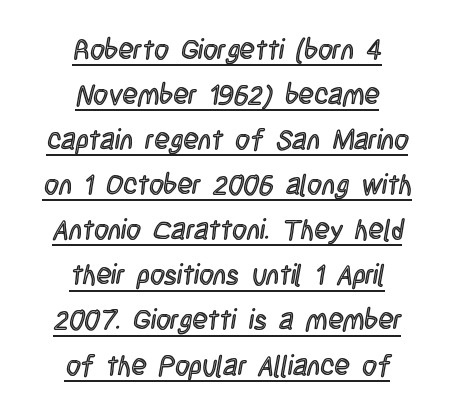
Reading down the column, the eye jumps a familiar distance to each next line. The rendering keeps characters at their native spacing. A rule runs beneath these lines of type. A student would call this center alignment; a typographer would say set centered. Note the varied advance widths — an 'i' is clearly narrower than an 'm'.
